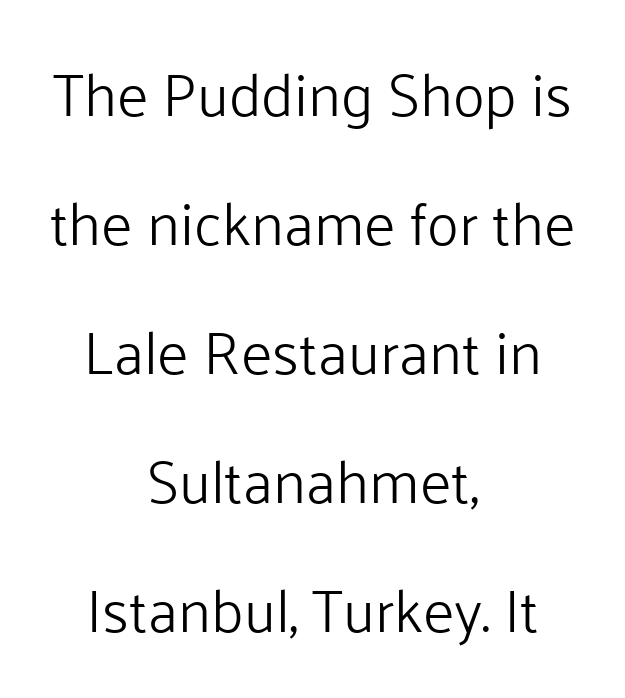
{"serif": "no", "italic": "no", "bold": "no", "weight": "light", "width": "normal", "stroke_contrast": "low", "x_height": "medium", "monospaced": "no", "underline": "no", "align": "center", "line_spacing": "loose", "line_spacing_ratio": 2.15, "letter_spacing": "normal", "letter_spacing_em": 0.0, "glyph_px": 60}
